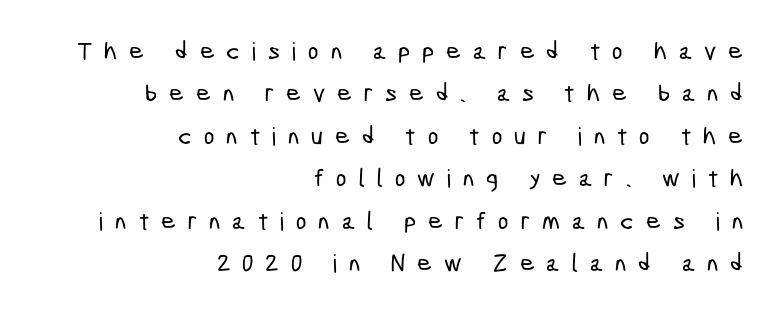
The image shows 25 px text type; set right-aligned, normal line spacing (1.7x), unusually wide letter spacing (+0.48 em), not underlined.
